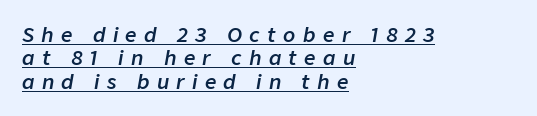
Q: Is the text bold? A: Semi-bold.
Q: Is the text italic (slanted)? A: Yes, it leans right by about 9 degrees.
Q: Is the text underlined? A: Yes.
Q: How is the paragraph aligned? A: Left-aligned.
Q: Is the spacing between letters normal or unusually wide? A: Unusually wide.
